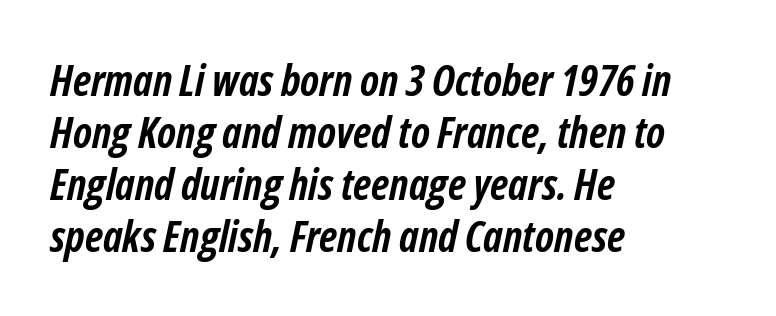
Q: Is the text bold? A: Yes.
Q: Is the text italic (slanted)? A: Yes, it leans right by about 12 degrees.
Q: Is the text underlined? A: No.
Q: How is the paragraph aligned? A: Left-aligned.
Q: Is the spacing between letters normal or unusually wide? A: Normal.
Q: Width (condensed, normal, or wide)? A: Condensed.
Q: Stroke contrast? A: Low.
Q: x-height? A: Medium.
Q: Monospaced? A: No.
